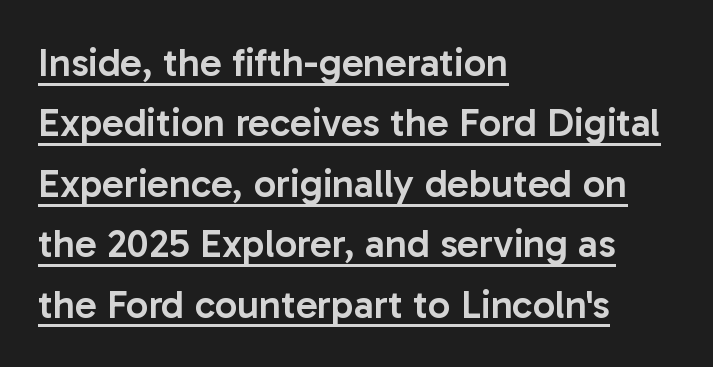
The image shows 40 px semibold sans-serif type, upright; set left-aligned, normal line spacing (1.51x), normal letter spacing, underlined; low stroke contrast and a medium x-height.
